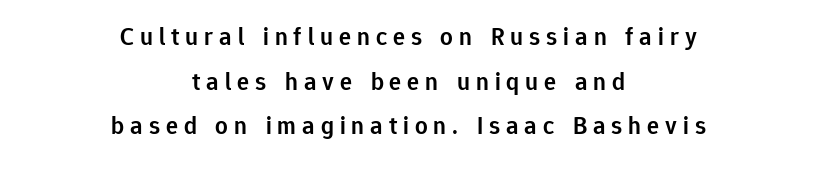
The image shows 25 px text type, upright; set centered, line spacing 1.79x, unusually wide letter spacing (+0.24 em), not underlined.
